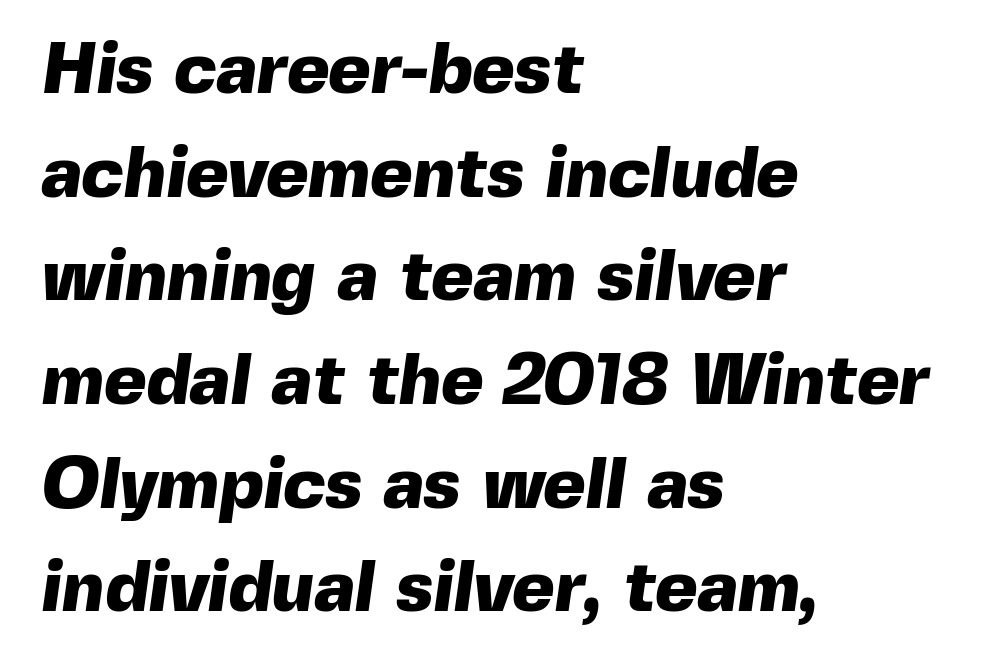
Rule under the text: the space is simply empty. Each letter's strokes conclude bluntly, with no projecting serifs. Which margin do the lines hug? The left one — the right edge is uneven. A typesetter would call this proportional, since set widths differ per character. The designer left line spacing at the default.
